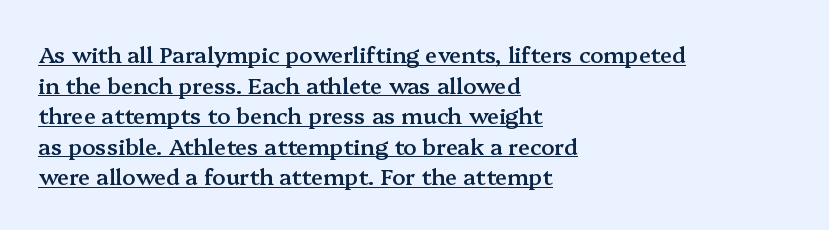
The image shows 22 px text type, upright; set left-aligned, normal line spacing (1.39x), normal letter spacing, underlined.
